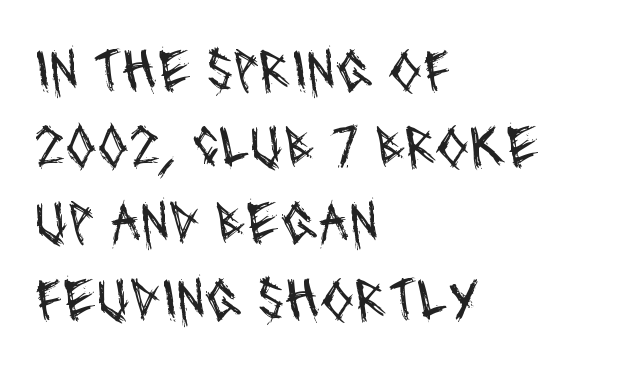
Q: Is the text bold? A: No.
Q: Is the typeface a serif or a sans-serif typeface? A: Sans-serif.
Q: Is the text underlined? A: No.
Q: How is the paragraph aligned? A: Left-aligned.
Q: Is the spacing between letters normal or unusually wide? A: Normal.
Q: Is the spacing between lines tight, normal or loose? A: Normal.
Q: Width (condensed, normal, or wide)? A: Condensed.
Q: Stroke contrast? A: Medium.
Q: x-height? A: Large.
Q: Monospaced? A: No.
